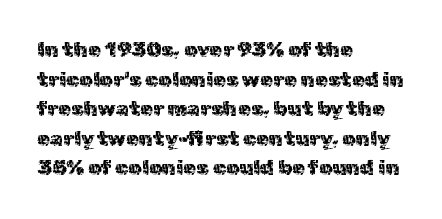
Q: Is the text bold? A: No.
Q: Is the text italic (slanted)? A: No, it is upright.
Q: Is the text underlined? A: No.
Q: How is the paragraph aligned? A: Left-aligned.
Q: Is the spacing between letters normal or unusually wide? A: Normal.
Q: Is the spacing between lines tight, normal or loose? A: Normal.
